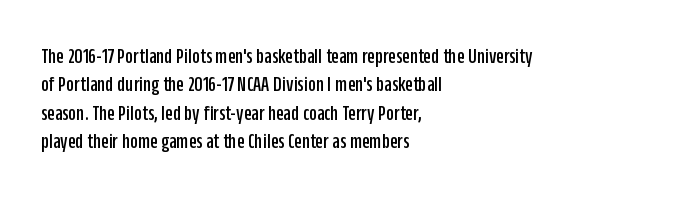
The image shows 22 px text type, upright; set left-aligned, normal line spacing (1.29x), normal letter spacing, not underlined.
